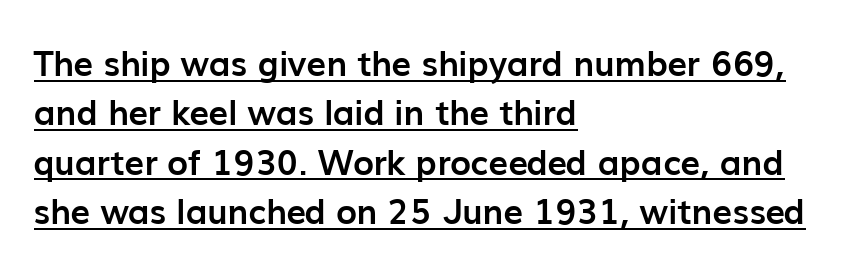
Set as a true bold cut, around the 700 mark. These lines are rendered in a variable-pitch font. Honestly, the letter spacing is just normal — you wouldn't notice it. The letters carry no serifs — their stems end cleanly without finishing strokes.
